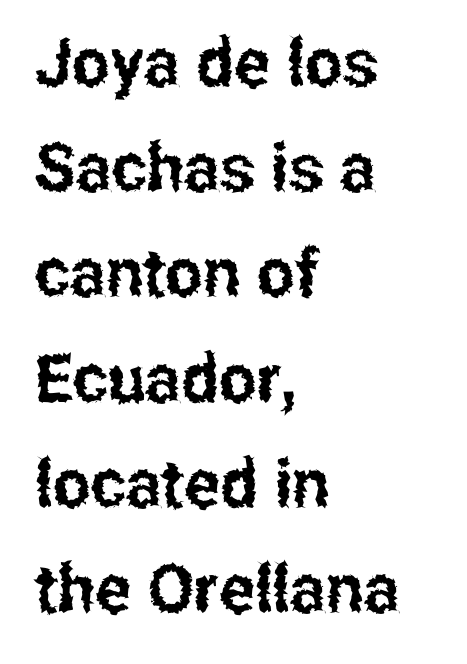
{"serif": "no", "italic": "no", "width": "condensed", "stroke_contrast": "low", "x_height": "medium", "monospaced": "no", "underline": "no", "align": "left", "line_spacing": "normal", "line_spacing_ratio": 1.57, "letter_spacing": "normal", "letter_spacing_em": 0.0, "glyph_px": 67}
